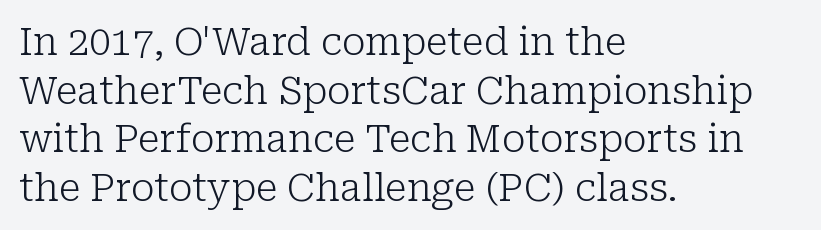
A quiet, ordinary-to-light weight characterises the typeface. Each word holds together tightly as a unit, with standard inter-letter gaps. A typesetter would mark this as roman, not italic. You could not count columns in this text — the font is proportionally spaced.
